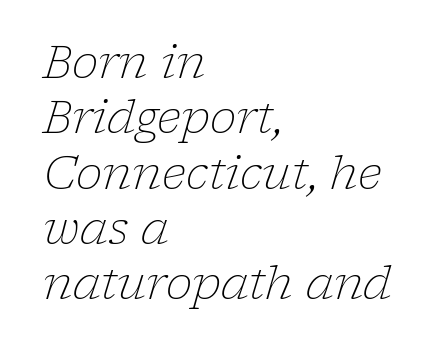
Observe the serifs anchoring each vertical stroke in this sample. One-word summary of the alignment: left. The face used here is proportionally spaced, like ordinary book or web type. The typography opts for an oblique posture over an upright one.
